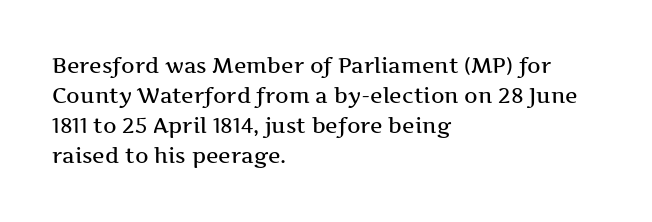
The gaps between neighbouring characters are ordinary and unremarkable. This rendering uses left alignment, leaving the right contour irregular. Horizontal bands of white between lines are of average thickness. The strip under each line holds only bare page. It's the straight-up-and-down kind of type.
